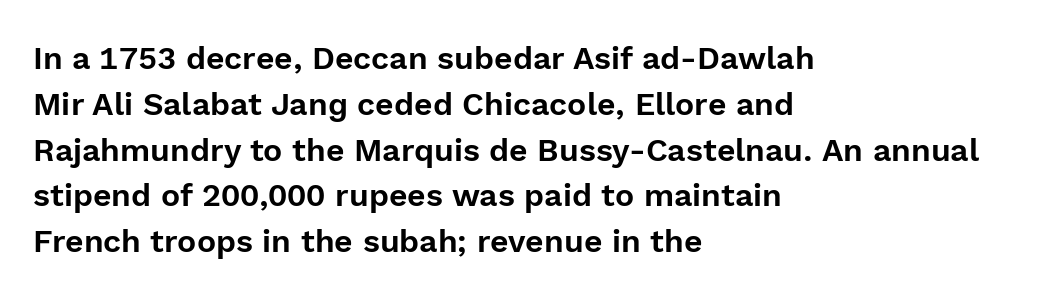
The image shows 32 px sans-serif type, upright; set left-aligned, normal line spacing (1.43x), normal letter spacing, not underlined; a medium x-height.
